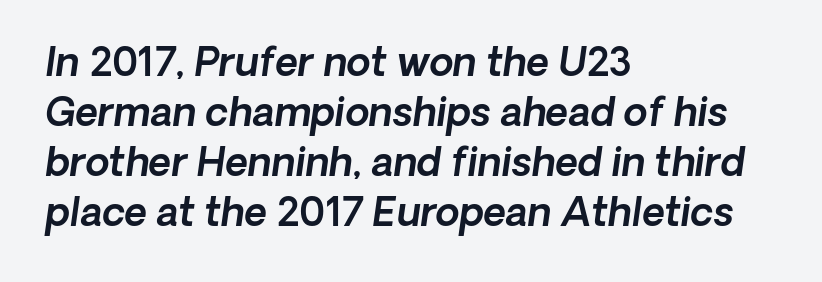
Q: Is the typeface a serif or a sans-serif typeface? A: Sans-serif.
Q: Is the text underlined? A: No.
Q: How is the paragraph aligned? A: Left-aligned.
Q: Is the spacing between letters normal or unusually wide? A: Normal.
Q: Is the spacing between lines tight, normal or loose? A: Normal.
Q: Width (condensed, normal, or wide)? A: Normal.
Q: x-height? A: Medium.
Q: Monospaced? A: No.
